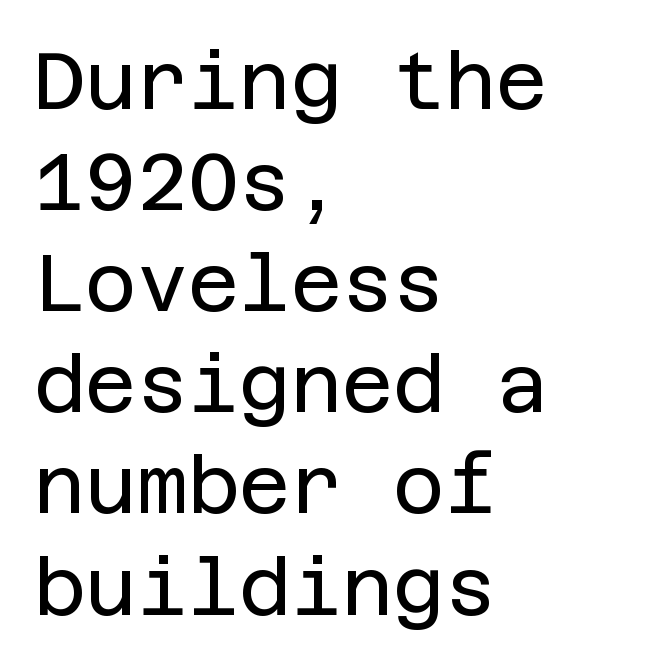
Q: Is the text bold? A: No.
Q: Is the text italic (slanted)? A: No, it is upright.
Q: Is the typeface a serif or a sans-serif typeface? A: Sans-serif.
Q: Is the text underlined? A: No.
Q: How is the paragraph aligned? A: Left-aligned.
Q: Is the spacing between letters normal or unusually wide? A: Normal.
Q: Is the spacing between lines tight, normal or loose? A: Normal.
Q: Width (condensed, normal, or wide)? A: Normal.
Q: Stroke contrast? A: Low.
Q: x-height? A: Large.
